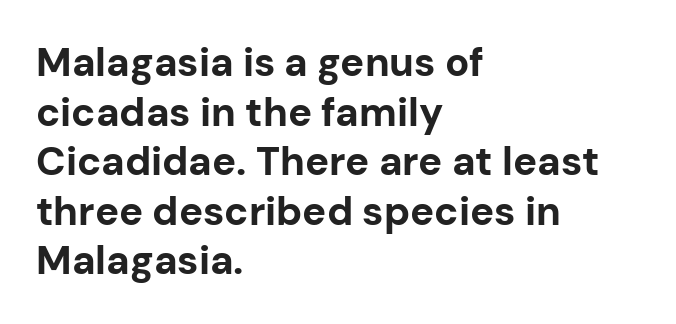
The image shows 40 px bold sans-serif type, upright; set left-aligned, line spacing 1.24x, normal letter spacing, not underlined; low stroke contrast and a medium x-height.
